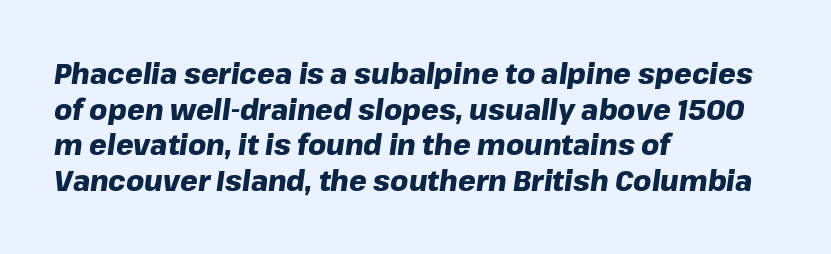
The image shows 28 px heavy type, italic (leaning right); set left-aligned, normal line spacing (1.27x), normal letter spacing, not underlined; low stroke contrast and a medium x-height.
